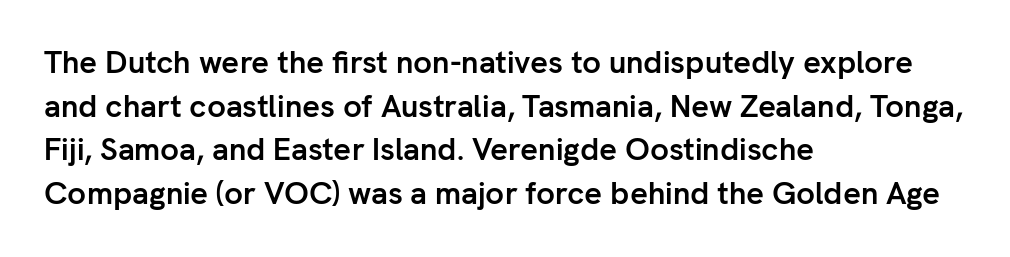
Notice how the passage keeps a crisp vertical edge on the left only. Set as a true bold cut, around the 700 mark. To sum up the face: it is a sans, with no serifs. The letters advance in unequal steps, a hallmark of proportional type.
